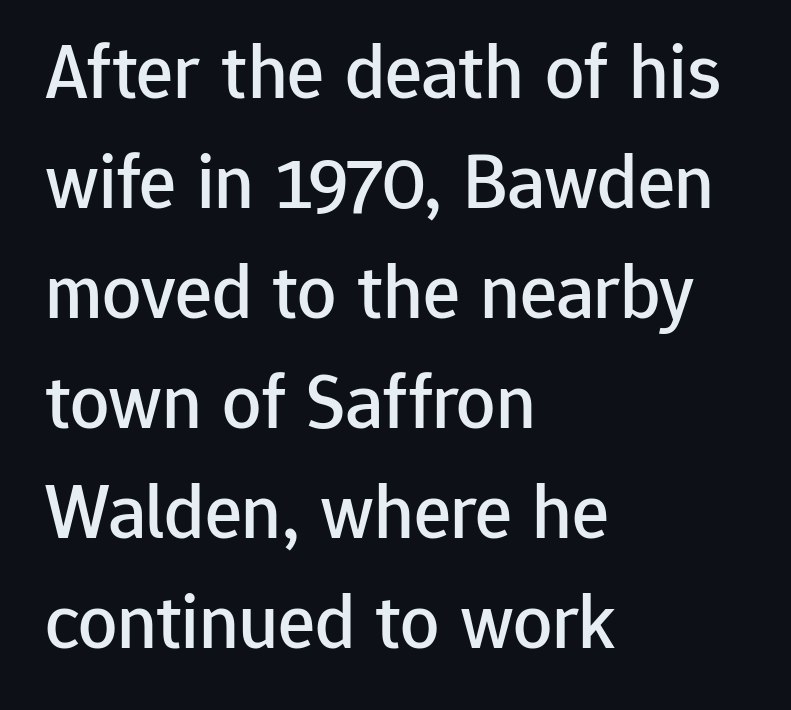
{"serif": "no", "italic": "no", "width": "normal", "stroke_contrast": "low", "x_height": "medium", "monospaced": "no", "underline": "no", "align": "left", "line_spacing": "normal", "line_spacing_ratio": 1.41, "letter_spacing": "normal", "letter_spacing_em": 0.0, "glyph_px": 78}
